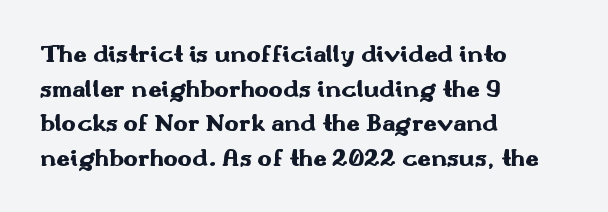
The image shows 24 px bold type, upright; set left-aligned, normal line spacing (1.44x), normal letter spacing, not underlined.
